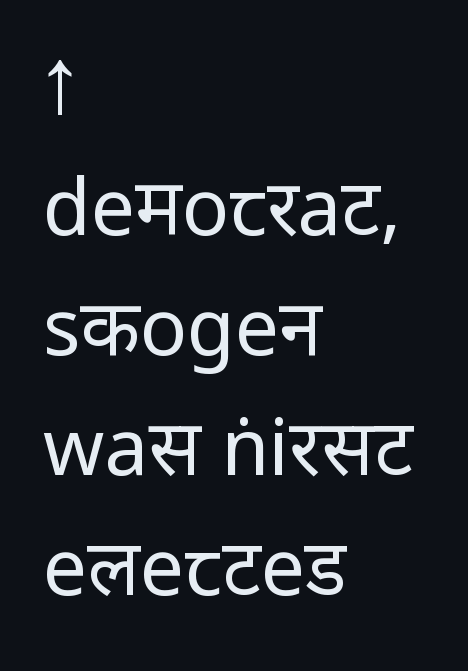
Q: Is the text bold? A: No.
Q: Is the text italic (slanted)? A: No, it is upright.
Q: Is the typeface a serif or a sans-serif typeface? A: Sans-serif.
Q: Is the text underlined? A: No.
Q: How is the paragraph aligned? A: Left-aligned.
Q: Is the spacing between letters normal or unusually wide? A: Normal.
Q: Is the spacing between lines tight, normal or loose? A: Normal.
Q: Width (condensed, normal, or wide)? A: Condensed.
Q: Stroke contrast? A: Low.
